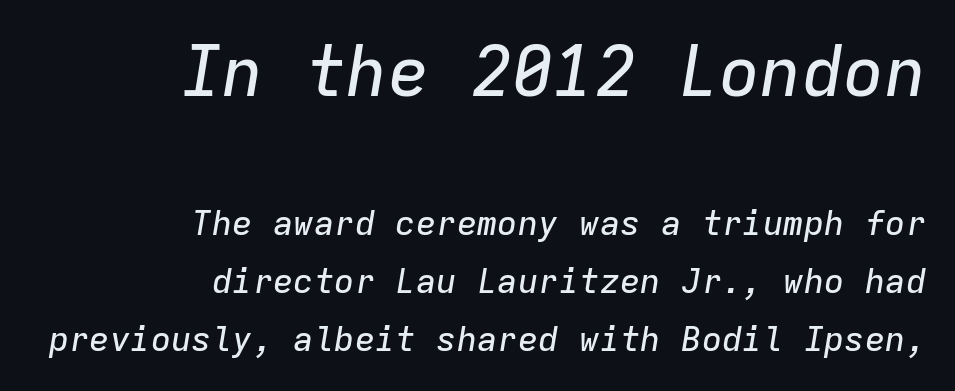
{"italic": "yes", "lean": "right", "slant_degrees": 9, "width": "normal", "stroke_contrast": "low", "x_height": "medium", "monospaced": "yes", "underline": "no", "align": "right", "line_spacing_ratio": 1.71, "letter_spacing": "normal", "letter_spacing_em": 0.0, "larger_block": "first", "size_ratio": 2.03, "glyph_px": 69}
